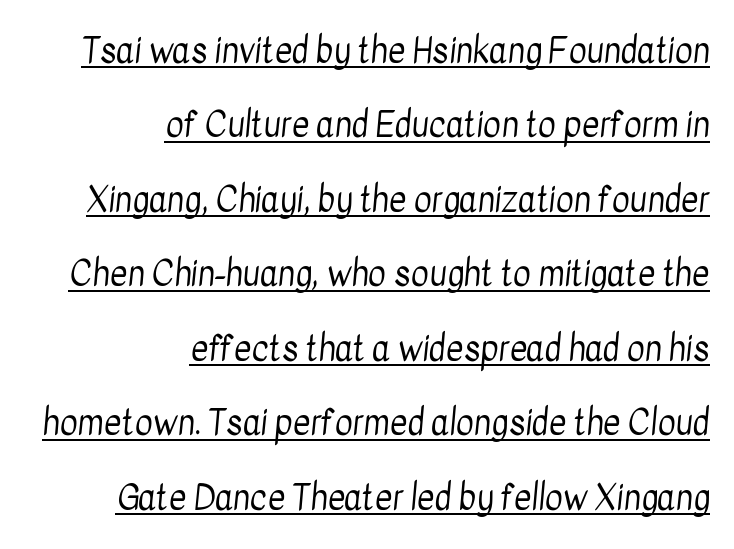
Q: Is the text bold? A: No.
Q: Is the typeface a serif or a sans-serif typeface? A: Sans-serif.
Q: Is the text underlined? A: Yes.
Q: How is the paragraph aligned? A: Right-aligned.
Q: Is the spacing between letters normal or unusually wide? A: Normal.
Q: Is the spacing between lines tight, normal or loose? A: Loose.
Q: Width (condensed, normal, or wide)? A: Condensed.
Q: Stroke contrast? A: Low.
Q: x-height? A: Medium.
Q: Monospaced? A: No.
